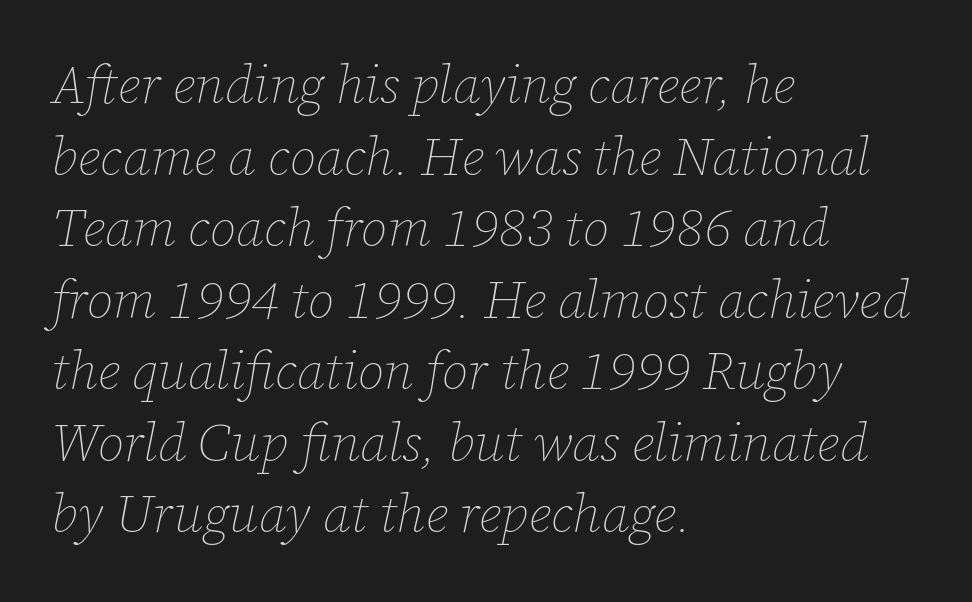
{"italic": "yes", "lean": "right", "slant_degrees": 12, "bold": "no", "weight": "thin", "width": "normal", "stroke_contrast": "low", "x_height": "medium", "monospaced": "no", "underline": "no", "align": "left", "line_spacing": "normal", "line_spacing_ratio": 1.35, "letter_spacing": "normal", "letter_spacing_em": 0.0, "glyph_px": 53}
